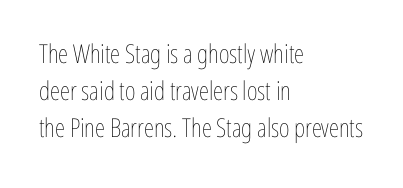
The rendering anchors every line to the left-hand side. A clean baseline with only descenders dipping below it. No chunkiness to these letters — they're not bold. Leading matches the norm, producing a regular column. Ascenders rise straight up at ninety degrees. Nobody touched the tracking dial on this one.
